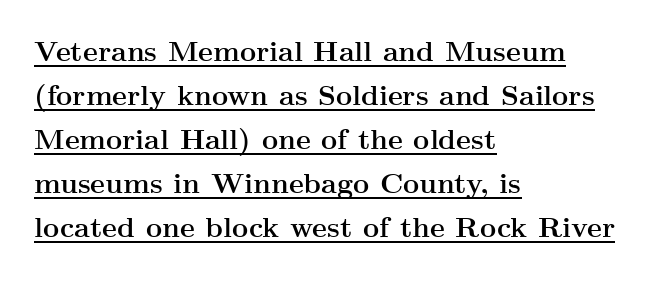
{"serif": "yes", "italic": "no", "bold": "yes", "weight": "semibold", "width": "wide", "stroke_contrast": "medium", "x_height": "small", "monospaced": "no", "underline": "yes", "align": "left", "line_spacing": "normal", "line_spacing_ratio": 1.57, "letter_spacing": "normal", "letter_spacing_em": 0.0, "glyph_px": 28}
